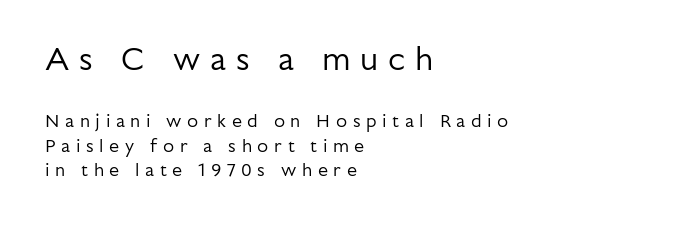
Display-style spreading of the glyphs; the letterfit is very open. Nobody drew a line under any word here. Note the varied advance widths — an 'i' is clearly narrower than an 'm'. Style check: upright. Evenly set lines give the paragraph a standard silhouette.
